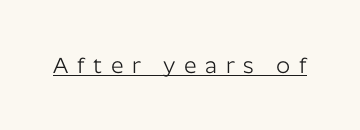
{"italic": "no", "bold": "no", "underline": "yes", "letter_spacing": "wide", "letter_spacing_em": 0.39, "glyph_px": 22}
